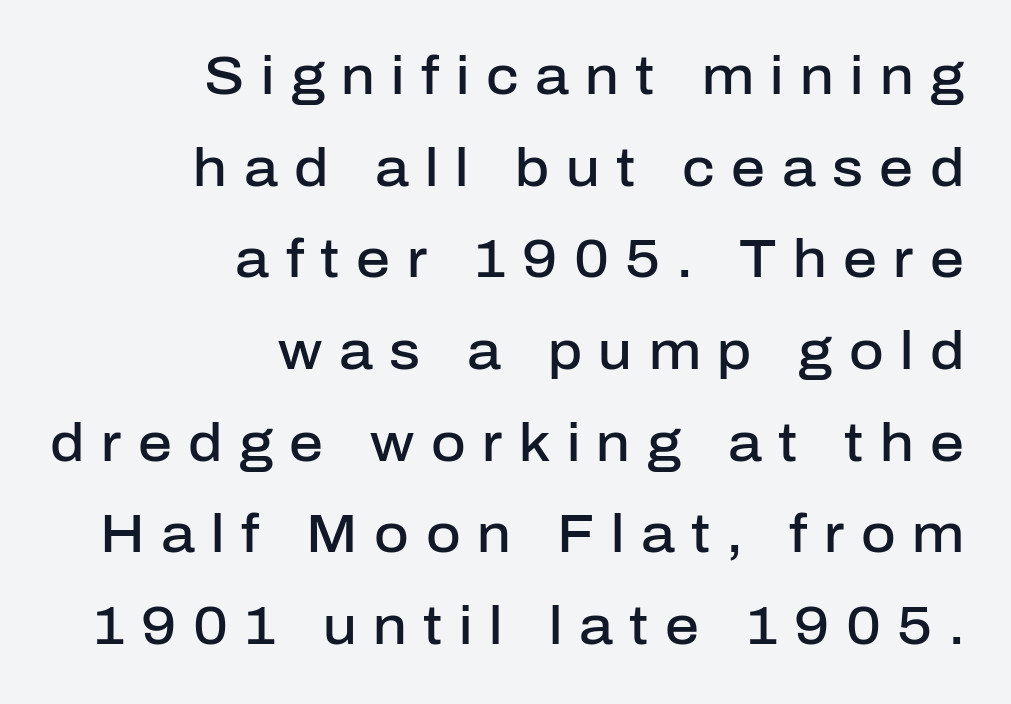
{"serif": "no", "italic": "no", "bold": "semi", "weight": "semibold", "width": "normal", "stroke_contrast": "low", "x_height": "medium", "monospaced": "no", "underline": "no", "align": "right", "line_spacing_ratio": 1.73, "letter_spacing": "wide", "letter_spacing_em": 0.31, "glyph_px": 53}
